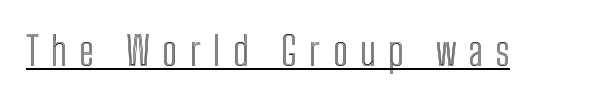
Tracking here is generous; glyphs stand well apart from one another. Style check: upright. In designer terms, the underline attribute is active on this setting. You could not count columns in this text — the font is proportionally spaced.
